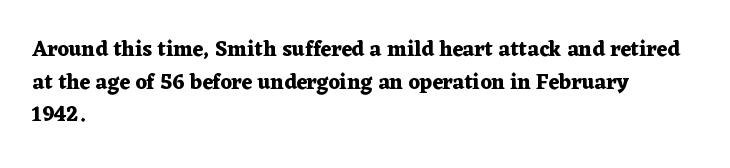
{"italic": "no", "bold": "yes", "underline": "no", "align": "left", "line_spacing": "normal", "line_spacing_ratio": 1.55, "letter_spacing": "normal", "letter_spacing_em": 0.0, "glyph_px": 21}
